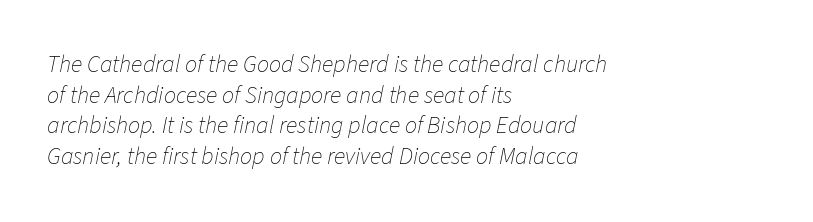
{"italic": "yes", "lean": "right", "slant_degrees": 11, "bold": "no", "underline": "no", "align": "left", "line_spacing": "normal", "line_spacing_ratio": 1.28, "letter_spacing": "normal", "letter_spacing_em": 0.0, "glyph_px": 24}
